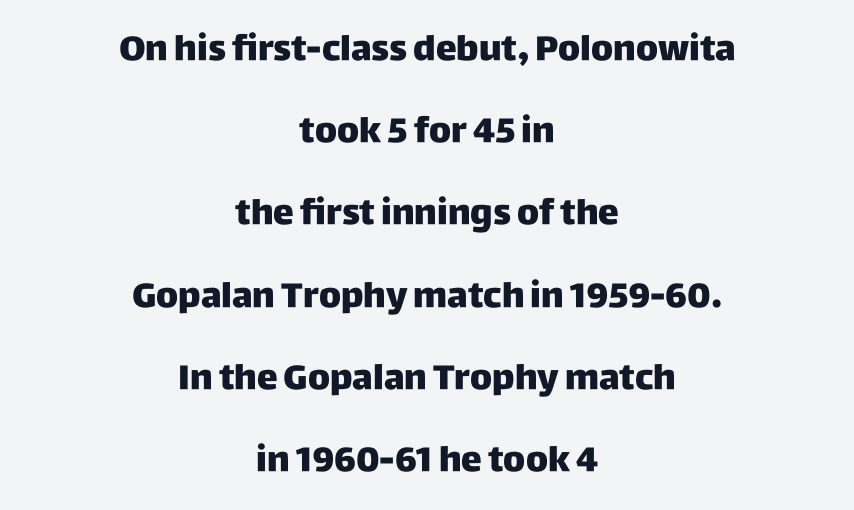
Q: Is the text bold? A: Yes.
Q: Is the text italic (slanted)? A: No, it is upright.
Q: Is the typeface a serif or a sans-serif typeface? A: Sans-serif.
Q: Is the text underlined? A: No.
Q: How is the paragraph aligned? A: Centered.
Q: Is the spacing between letters normal or unusually wide? A: Normal.
Q: Is the spacing between lines tight, normal or loose? A: Loose.
Q: Width (condensed, normal, or wide)? A: Normal.
Q: Stroke contrast? A: Low.
Q: x-height? A: Large.
Q: Monospaced? A: No.
